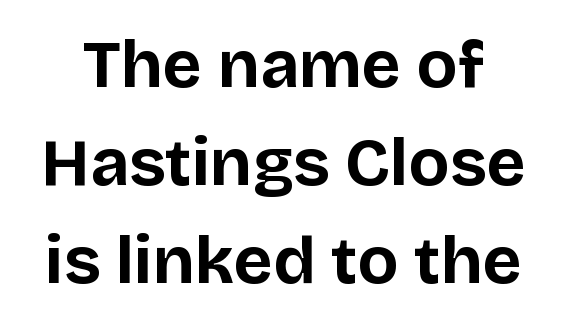
Q: Is the text bold? A: Yes.
Q: Is the text italic (slanted)? A: No, it is upright.
Q: Is the typeface a serif or a sans-serif typeface? A: Sans-serif.
Q: Is the text underlined? A: No.
Q: Is the spacing between letters normal or unusually wide? A: Normal.
Q: Is the spacing between lines tight, normal or loose? A: Normal.
Q: Width (condensed, normal, or wide)? A: Normal.
Q: Stroke contrast? A: Low.
Q: x-height? A: Large.
Q: Monospaced? A: No.
